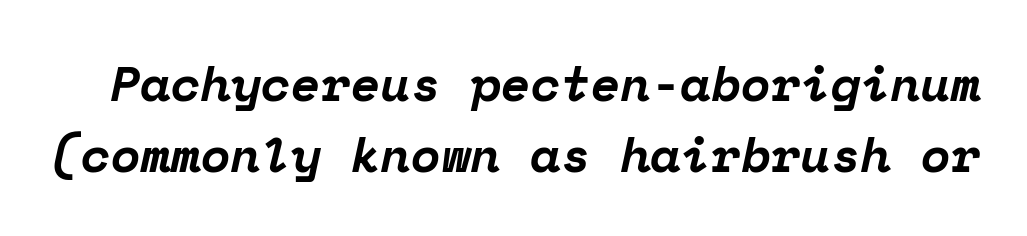
{"serif": "yes", "italic": "yes", "lean": "right", "slant_degrees": 12, "bold": "yes", "weight": "bold", "width": "normal", "stroke_contrast": "low", "x_height": "medium", "monospaced": "yes", "underline": "no", "line_spacing": "normal", "line_spacing_ratio": 1.44, "letter_spacing": "normal", "letter_spacing_em": 0.0, "glyph_px": 49}
